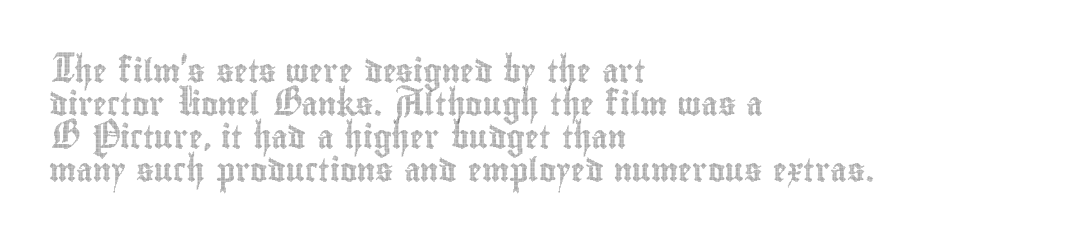
Plain, unruled lines of type. Letter spacing: default. Quick note: interline space is typical. Does the lettering tilt? It doesn't — this is upright. One-word summary of the alignment: left.
